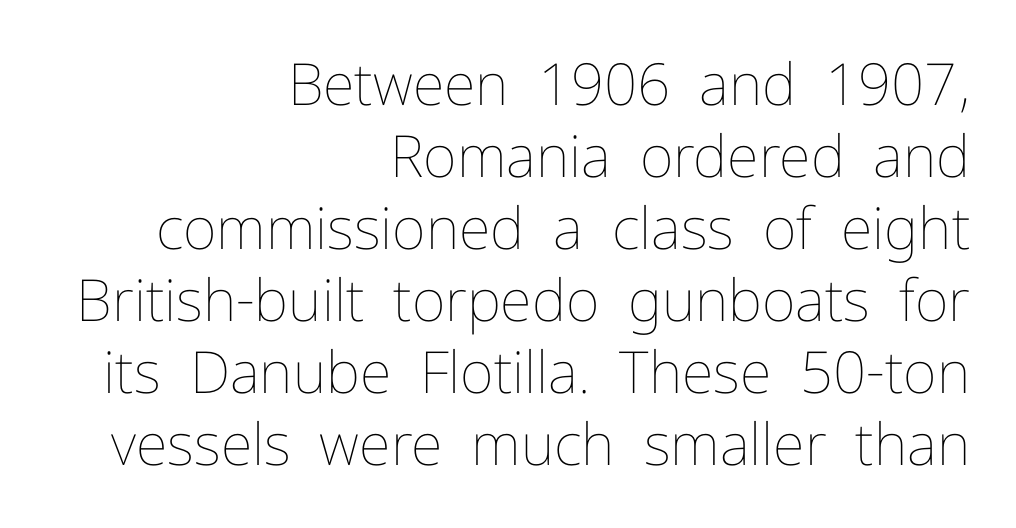
Do the characters align in a grid? No, the font is proportional. One-word summary of the alignment: right. Check the space under the baseline: it is left empty. Upright lettering throughout. Observe the ordinary spacing: letters are neighbours, not strangers.
